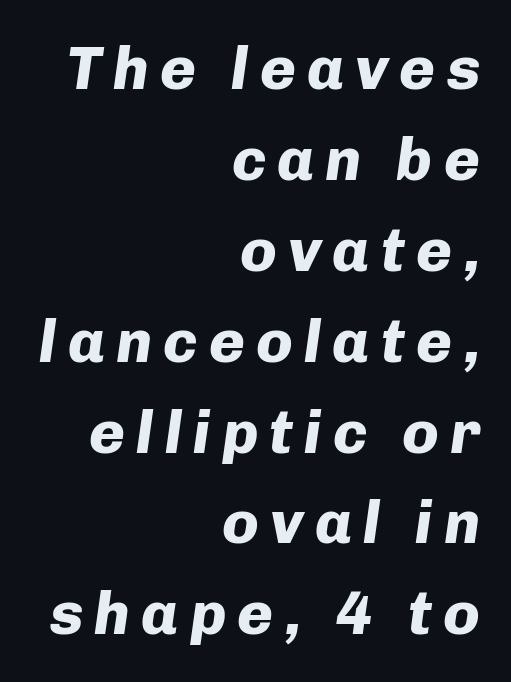
Q: Is the text bold? A: Yes.
Q: Is the text italic (slanted)? A: Yes, it leans right by about 8 degrees.
Q: Is the text underlined? A: No.
Q: How is the paragraph aligned? A: Right-aligned.
Q: Is the spacing between lines tight, normal or loose? A: Normal.
Q: Width (condensed, normal, or wide)? A: Normal.
Q: Stroke contrast? A: Low.
Q: x-height? A: Medium.
Q: Monospaced? A: No.
